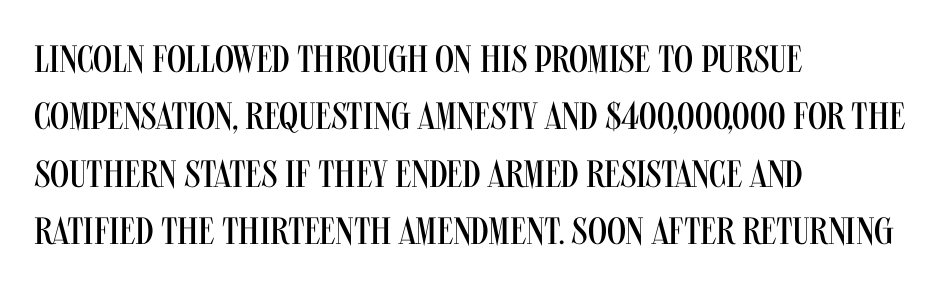
The image shows 38 px regular-weight, condensed sans-serif type, upright; set left-aligned, normal line spacing (1.51x), normal letter spacing, not underlined; medium stroke contrast and a large x-height.
